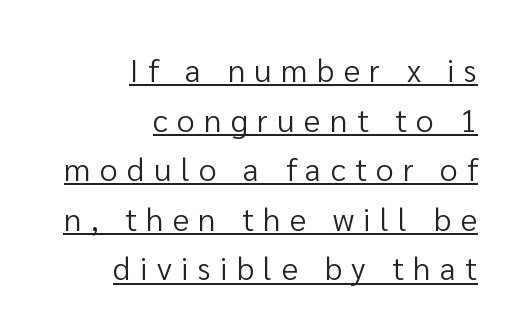
{"serif": "no", "italic": "no", "bold": "no", "weight": "regular", "width": "normal", "stroke_contrast": "low", "x_height": "medium", "monospaced": "no", "underline": "yes", "align": "right", "line_spacing": "normal", "line_spacing_ratio": 1.55, "letter_spacing": "wide", "letter_spacing_em": 0.29, "glyph_px": 32}
